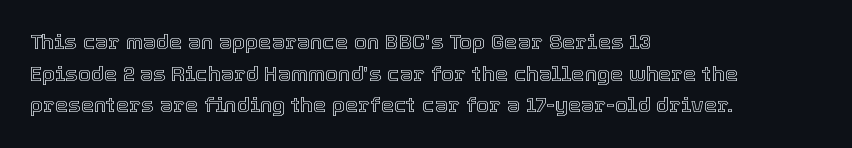
{"italic": "no", "underline": "no", "align": "left", "line_spacing": "normal", "line_spacing_ratio": 1.51, "letter_spacing": "normal", "letter_spacing_em": 0.0, "glyph_px": 21}
